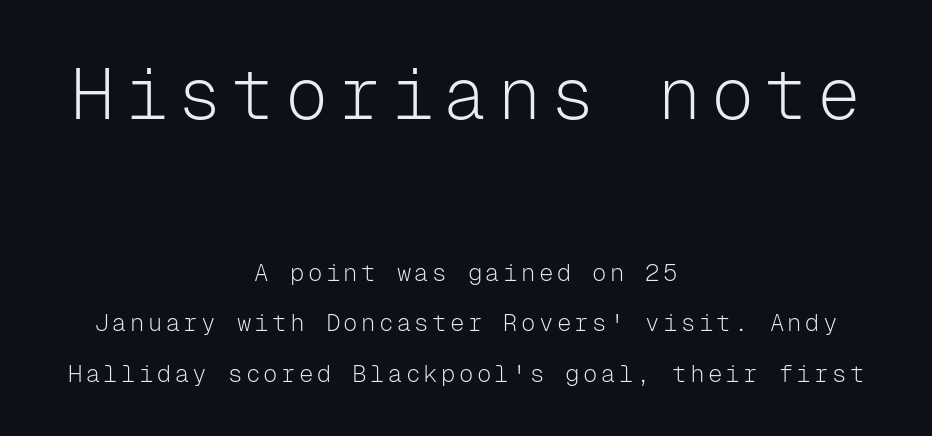
{"serif": "no", "italic": "no", "bold": "no", "weight": "light", "width": "normal", "stroke_contrast": "low", "x_height": "medium", "monospaced": "yes", "underline": "no", "align": "center", "line_spacing": "loose", "line_spacing_ratio": 2.11, "larger_block": "first", "size_ratio": 3.0, "glyph_px": 72}
